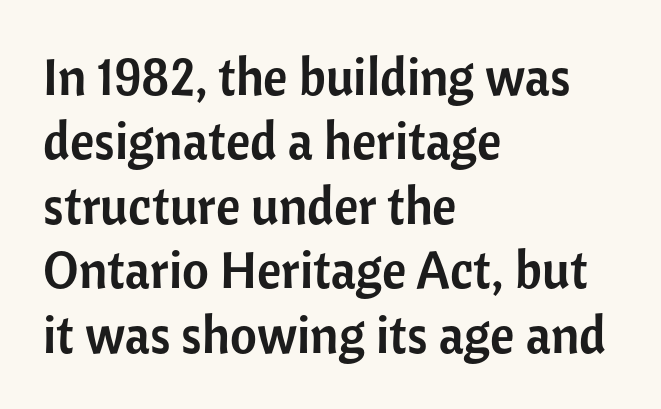
{"serif": "no", "italic": "no", "width": "normal", "stroke_contrast": "low", "x_height": "medium", "monospaced": "no", "underline": "no", "align": "left", "line_spacing_ratio": 1.24, "letter_spacing": "normal", "letter_spacing_em": 0.0, "glyph_px": 52}
